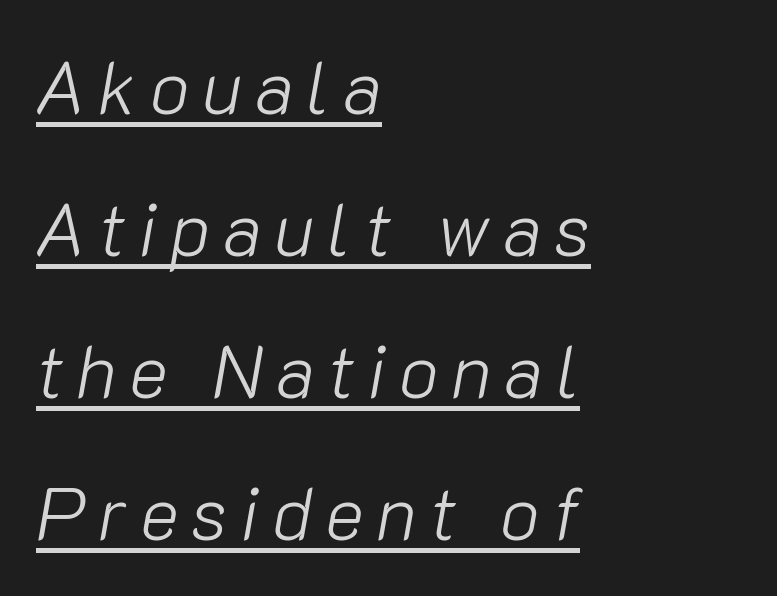
Looks like regular typesetting: each glyph gets only the width it needs. Does the leading feel generous? Absolutely, it's lavish. The rendering applies a slant to the glyphs. Every word sits above its own underline. Line starts are locked; line ends wander.
